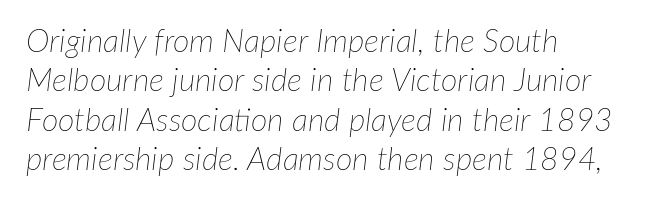
{"italic": "yes", "lean": "right", "slant_degrees": 7, "bold": "no", "weight": "thin", "width": "normal", "stroke_contrast": "low", "x_height": "medium", "monospaced": "no", "underline": "no", "align": "left", "line_spacing_ratio": 1.23, "letter_spacing": "normal", "letter_spacing_em": 0.0, "glyph_px": 32}
